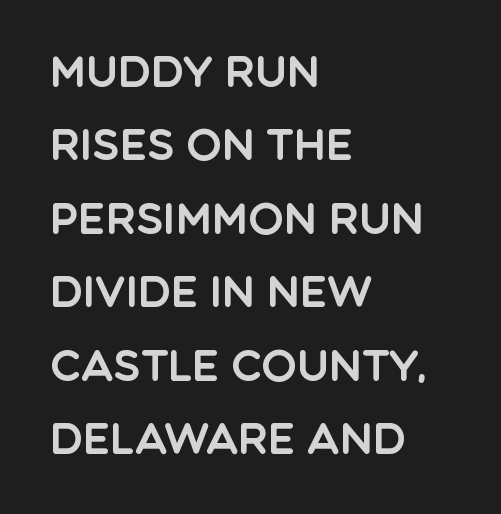
The image shows 42 px sans-serif type, upright; set left-aligned, line spacing 1.75x, normal letter spacing, not underlined; a large x-height.
